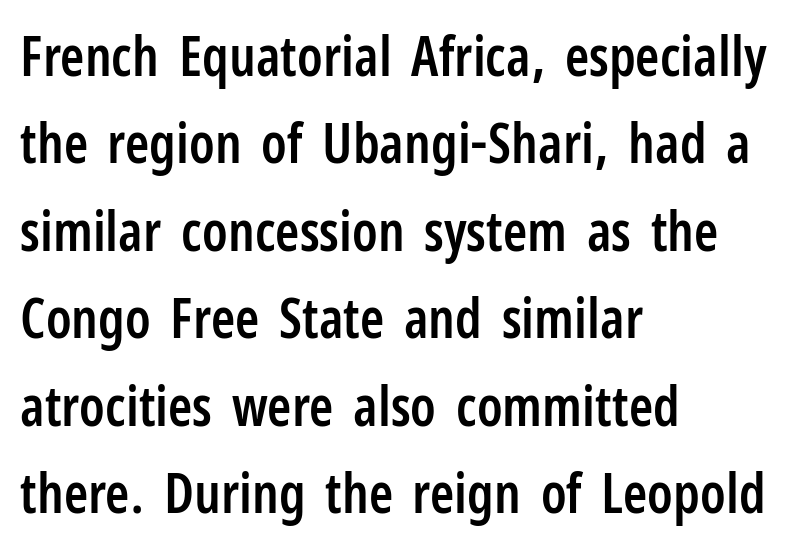
Has an underline been added? It has not. Posture: vertical. The designer left line spacing at the default. Between one letter and the next there's only the usual sliver of space.
